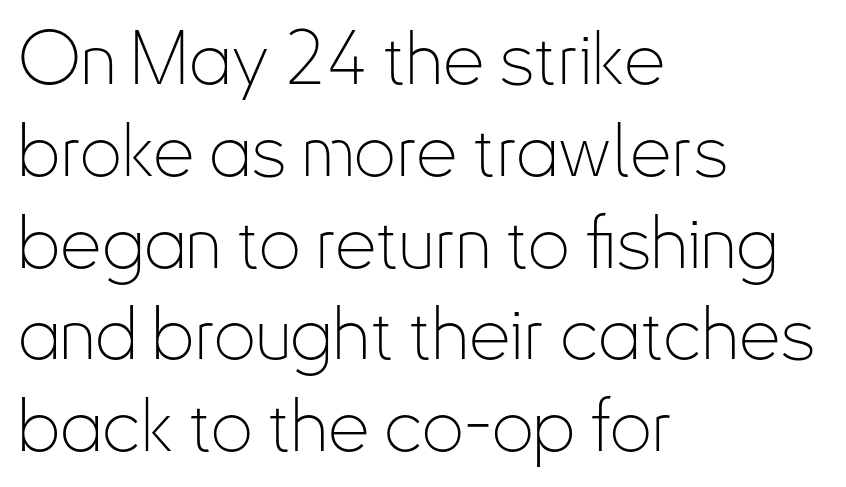
Descenders hang freely into open space. Short note: letters normally spaced. Nothing heavy about these letters — not bold at all. All the whitespace from short lines collects on the right. This rendering employs a face without finishing strokes, i.e., a sans-serif.
